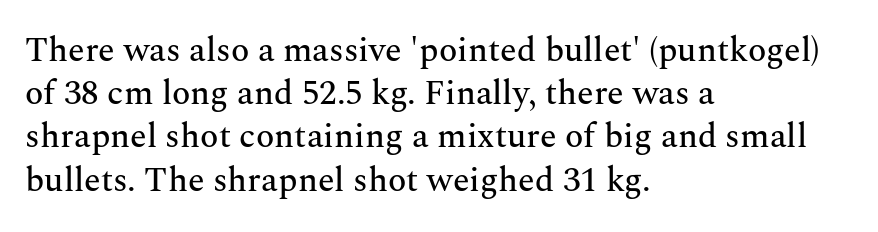
The image shows 34 px serif type, upright; set left-aligned, normal line spacing (1.27x), normal letter spacing, not underlined; medium stroke contrast and a medium x-height.
